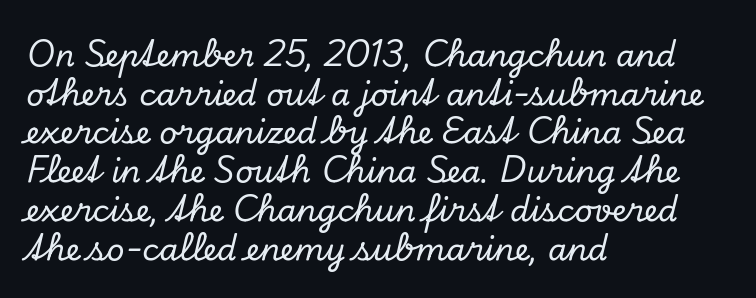
{"serif": "yes", "italic": "yes", "lean": "right", "slant_degrees": 13, "width": "normal", "stroke_contrast": "low", "x_height": "small", "monospaced": "no", "underline": "no", "align": "left", "line_spacing": "normal", "line_spacing_ratio": 1.25, "letter_spacing": "normal", "letter_spacing_em": 0.0, "glyph_px": 31}
